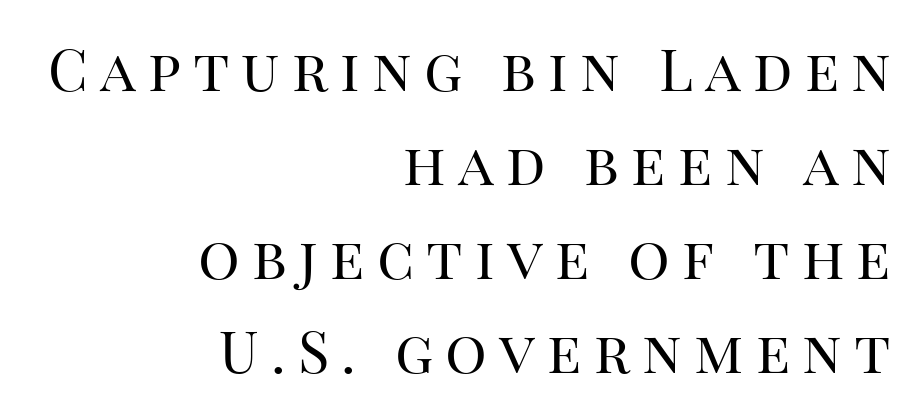
Every character sits straight up, as roman type does. No extra ink here — the face is not bold. These lines are set flush right with a ragged left edge. The letters carry serifs — small finishing strokes at the ends of their stems. The rendering uses natural spacing where letterforms have individual widths.
